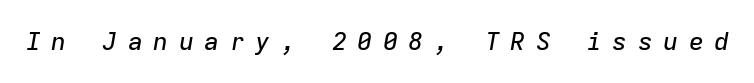
Honestly, there is no underline to notice here at all. Display-style spreading of the glyphs; the letterfit is very open. Looking at the ascenders, they clearly lean.
